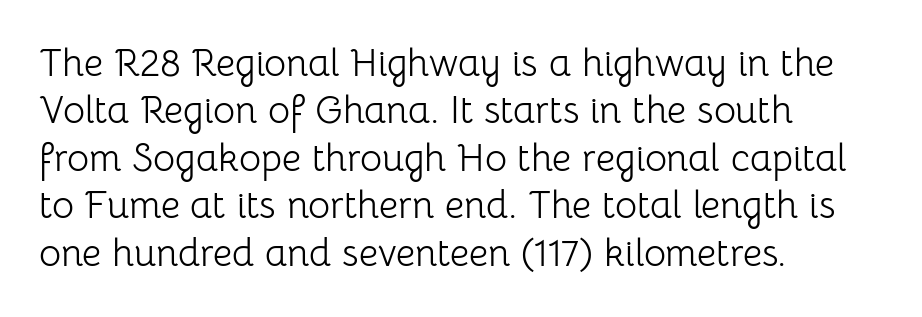
{"serif": "no", "italic": "no", "bold": "no", "weight": "light", "width": "normal", "stroke_contrast": "low", "x_height": "medium", "monospaced": "no", "underline": "no", "align": "left", "line_spacing": "normal", "line_spacing_ratio": 1.25, "letter_spacing": "normal", "letter_spacing_em": 0.0, "glyph_px": 38}
